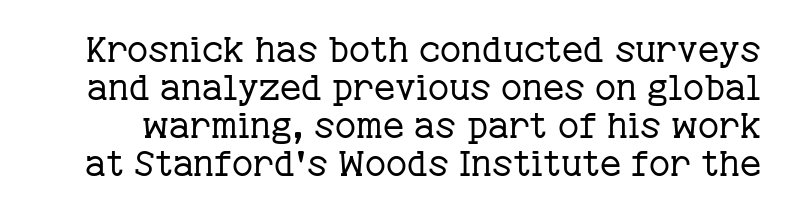
{"serif": "yes", "italic": "no", "bold": "no", "weight": "regular", "width": "normal", "stroke_contrast": "low", "x_height": "medium", "monospaced": "no", "underline": "no", "line_spacing": "tight", "line_spacing_ratio": 1.06, "letter_spacing": "normal", "letter_spacing_em": 0.0, "glyph_px": 36}
